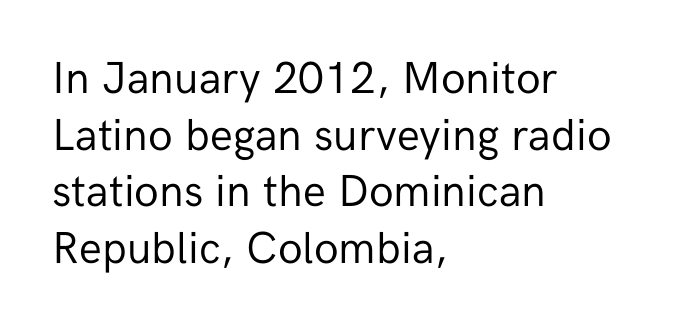
Q: Is the text bold? A: No.
Q: Is the text italic (slanted)? A: No, it is upright.
Q: Is the typeface a serif or a sans-serif typeface? A: Sans-serif.
Q: Is the text underlined? A: No.
Q: How is the paragraph aligned? A: Left-aligned.
Q: Is the spacing between letters normal or unusually wide? A: Normal.
Q: Is the spacing between lines tight, normal or loose? A: Normal.
Q: Width (condensed, normal, or wide)? A: Normal.
Q: Stroke contrast? A: Low.
Q: x-height? A: Medium.
Q: Monospaced? A: No.
